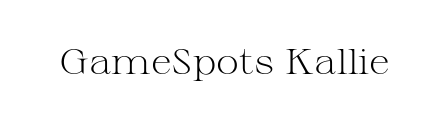
Rendered with straight, roman letterforms. Proportional: the letters do not fall into vertical columns. Regarding serifs, this sample has them. Just letters on the line, the space beneath them empty.
